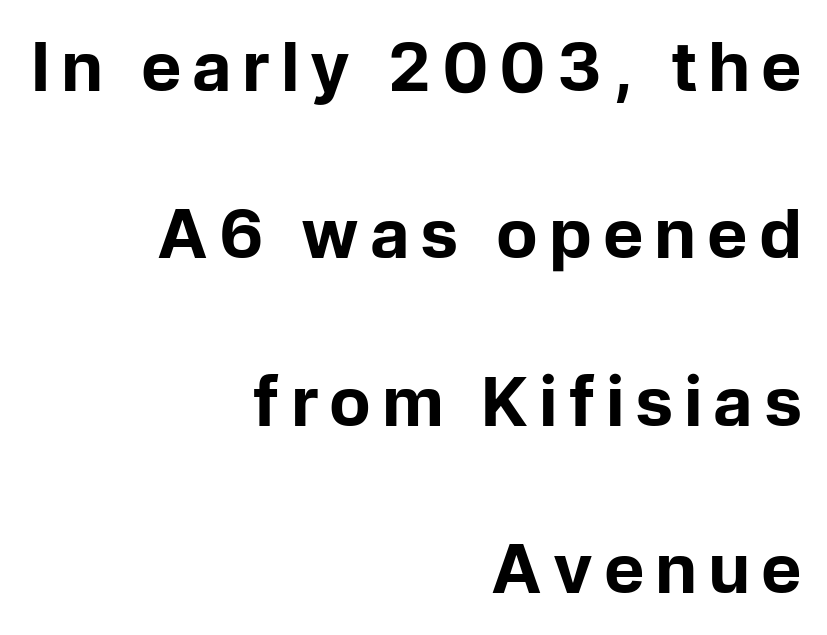
The image shows 68 px bold sans-serif type, upright; set right-aligned, loose line spacing (2.46x), not underlined; low stroke contrast and a medium x-height.
